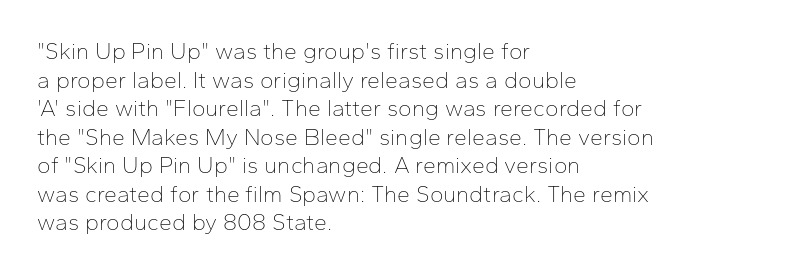
Beneath every word, the page is bare. On a weight scale, this lands at 450 or below. Look at the tracking — it's just the regular setting, nothing added. The typesetter chose a ragged-right arrangement here. Upright lettering throughout.
